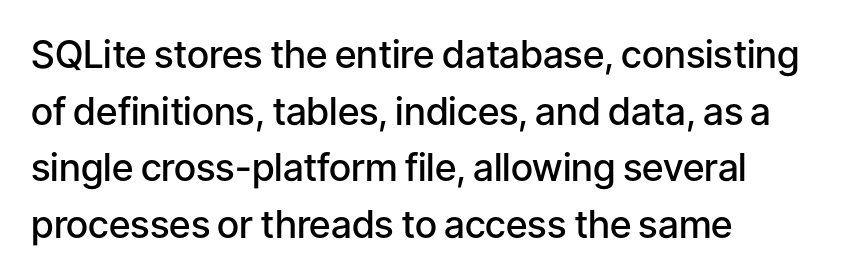
The image shows 38 px semibold sans-serif type, upright; set left-aligned, normal line spacing (1.49x), normal letter spacing, not underlined; low stroke contrast and a medium x-height.
